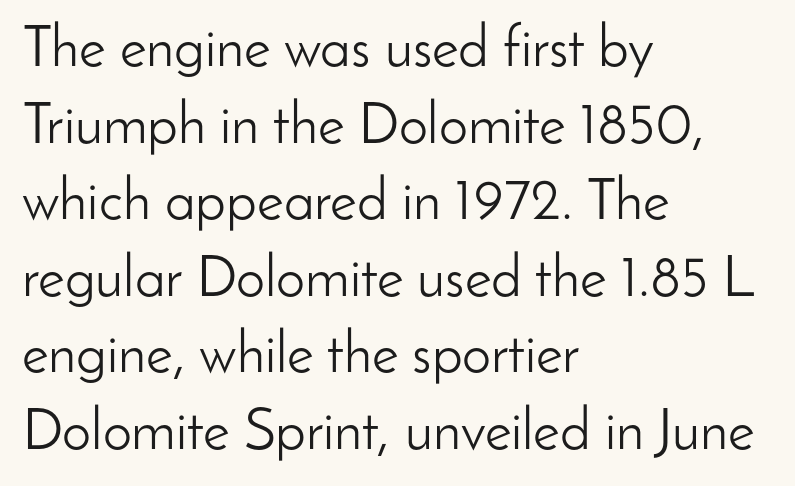
Letterform terminals end flat and unadorned throughout the passage. These lines sit exactly where default settings would place them. Think of a printed novel: that variable character pitch is what you see here. Honestly, there is no underline to notice here at all. In CSS terms this would be text-align: left. Observe the ordinary spacing: letters are neighbours, not strangers.
